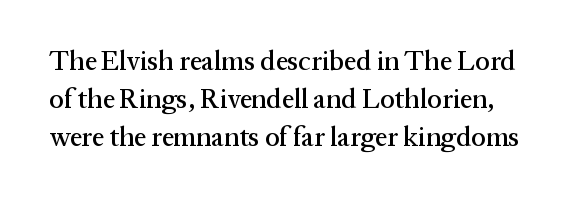
Does the lettering tilt? It doesn't — this is upright. The horizontal fit of the characters is conventional and even. Has an underline been added? It has not. The rendering uses a moderate line-height, typical for paragraphs.
